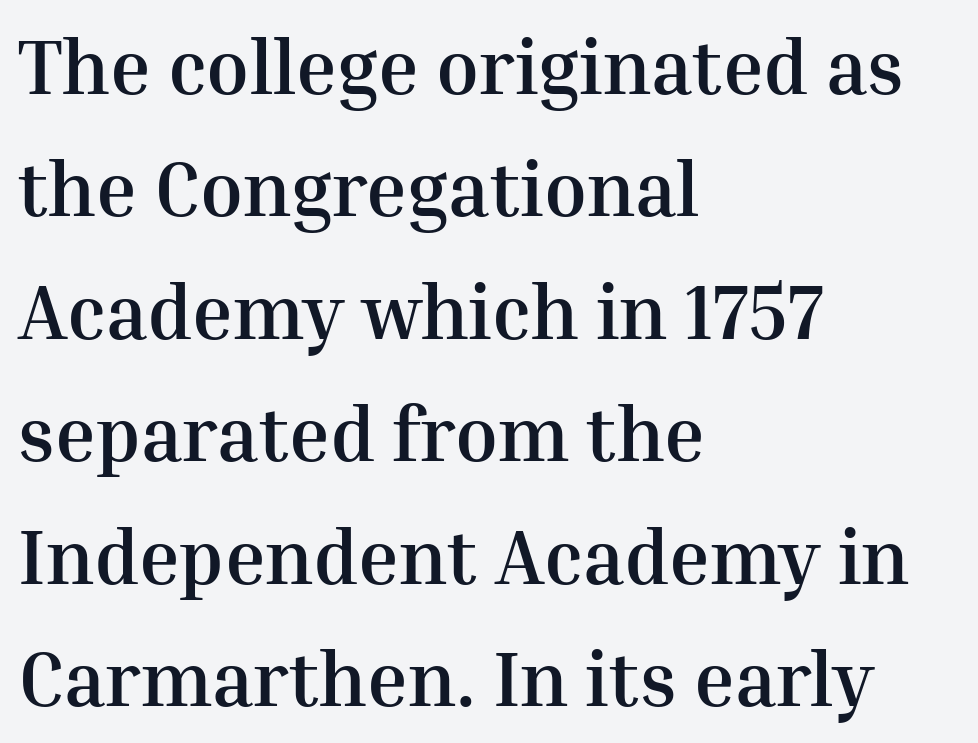
The letterforms sit shoulder to shoulder at normal distance. You could not count columns in this text — the font is proportionally spaced. Horizontal alignment here is leftward, the default for most running prose. Notice how the stems are strictly vertical — no italics here. Nobody drew a line under any word here.
